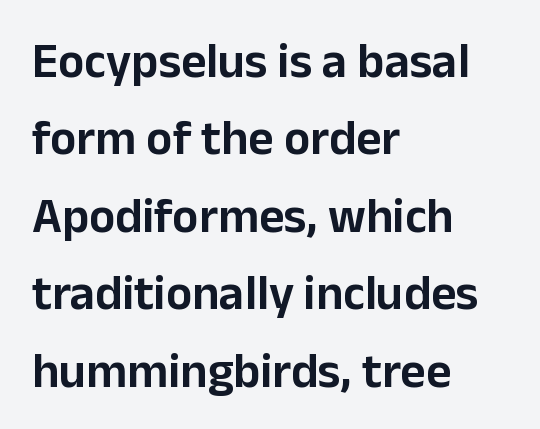
Q: Is the text italic (slanted)? A: No, it is upright.
Q: Is the typeface a serif or a sans-serif typeface? A: Sans-serif.
Q: Is the text underlined? A: No.
Q: How is the paragraph aligned? A: Left-aligned.
Q: Is the spacing between letters normal or unusually wide? A: Normal.
Q: Is the spacing between lines tight, normal or loose? A: Normal.
Q: Width (condensed, normal, or wide)? A: Normal.
Q: Stroke contrast? A: Low.
Q: x-height? A: Medium.
Q: Monospaced? A: No.
